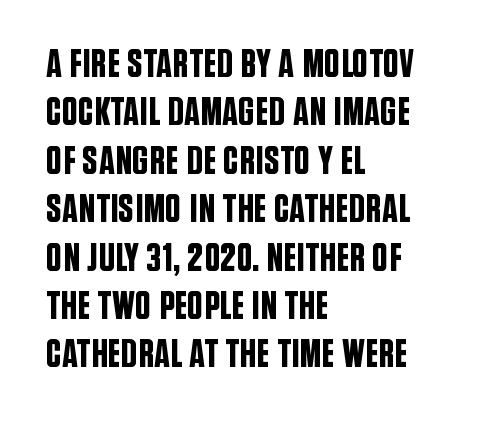
The image shows 40 px condensed sans-serif type, upright; set left-aligned, line spacing 1.21x, normal letter spacing, not underlined; low stroke contrast and a large x-height.
